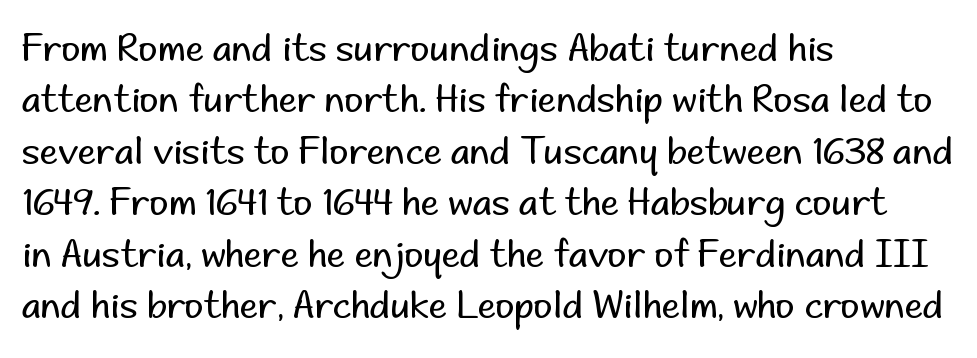
Q: Is the text bold? A: No.
Q: Is the text italic (slanted)? A: No, it is upright.
Q: Is the typeface a serif or a sans-serif typeface? A: Sans-serif.
Q: Is the text underlined? A: No.
Q: How is the paragraph aligned? A: Left-aligned.
Q: Is the spacing between letters normal or unusually wide? A: Normal.
Q: Is the spacing between lines tight, normal or loose? A: Normal.
Q: Width (condensed, normal, or wide)? A: Normal.
Q: Stroke contrast? A: Low.
Q: x-height? A: Small.
Q: Monospaced? A: No.
